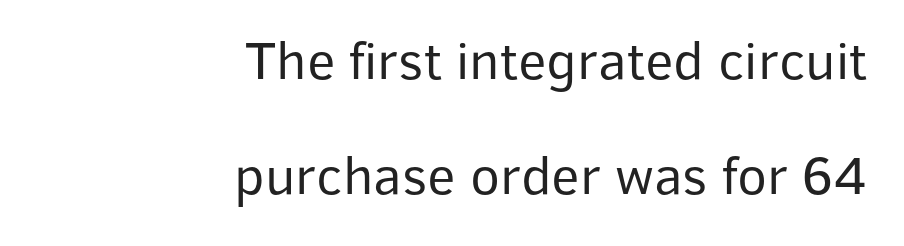
{"serif": "no", "italic": "no", "bold": "no", "weight": "regular", "width": "normal", "stroke_contrast": "low", "x_height": "medium", "monospaced": "no", "underline": "no", "align": "right", "line_spacing": "loose", "line_spacing_ratio": 2.1, "letter_spacing": "normal", "letter_spacing_em": 0.0, "glyph_px": 55}
